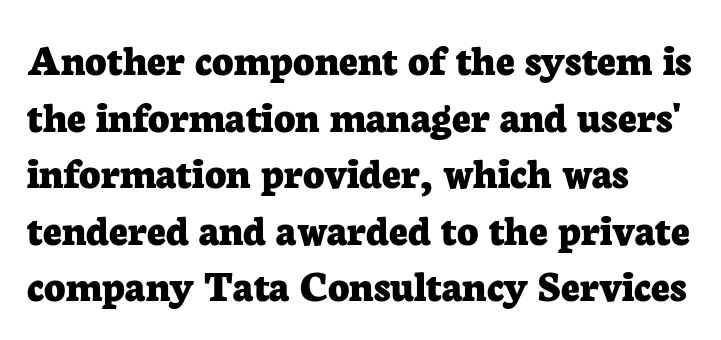
{"serif": "yes", "italic": "no", "bold": "yes", "weight": "bold", "width": "normal", "stroke_contrast": "low", "x_height": "medium", "monospaced": "no", "underline": "no", "line_spacing_ratio": 1.23, "letter_spacing": "normal", "letter_spacing_em": 0.0, "glyph_px": 46}
